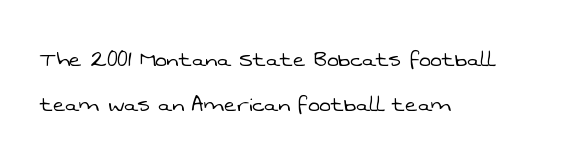
{"bold": "no", "underline": "no", "align": "left", "line_spacing": "normal", "line_spacing_ratio": 1.68, "letter_spacing": "normal", "letter_spacing_em": 0.0, "glyph_px": 27}
